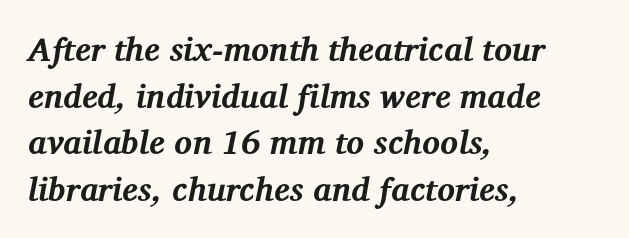
Teacher's note: observe the even left margin — that is flush-left alignment. Nobody touched the tracking dial on this one. Classification — serif. Just letters on the line, the space beneath them empty.
